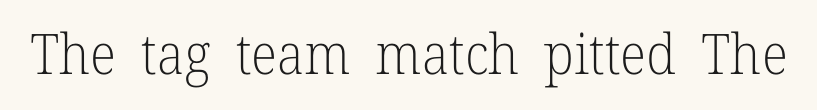
{"serif": "yes", "italic": "no", "bold": "no", "weight": "light", "width": "normal", "stroke_contrast": "low", "x_height": "medium", "monospaced": "no", "underline": "no", "letter_spacing": "normal", "letter_spacing_em": 0.0, "glyph_px": 56}
